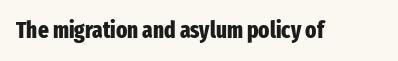
Q: Is the text bold? A: Yes.
Q: Is the text italic (slanted)? A: No, it is upright.
Q: Is the text underlined? A: No.
Q: Is the spacing between letters normal or unusually wide? A: Normal.
